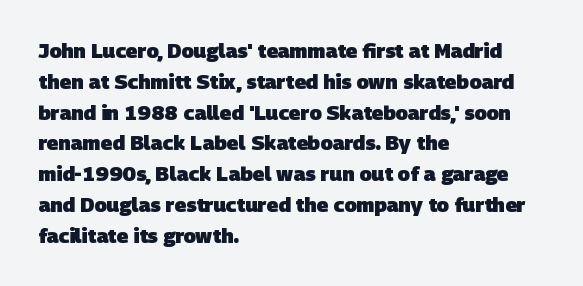
The image shows 20 px bold type; set left-aligned, normal line spacing (1.54x), normal letter spacing, not underlined.
